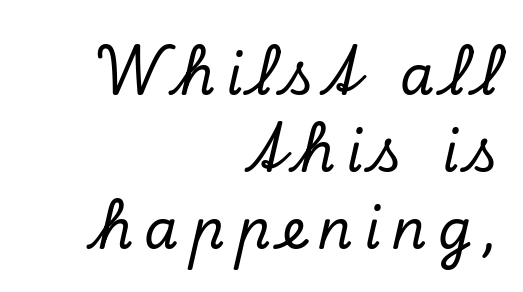
{"serif": "yes", "italic": "yes", "lean": "right", "slant_degrees": 13, "width": "normal", "stroke_contrast": "low", "x_height": "small", "monospaced": "no", "underline": "no", "align": "right", "line_spacing": "normal", "line_spacing_ratio": 1.4, "letter_spacing": "wide", "letter_spacing_em": 0.2, "glyph_px": 55}
